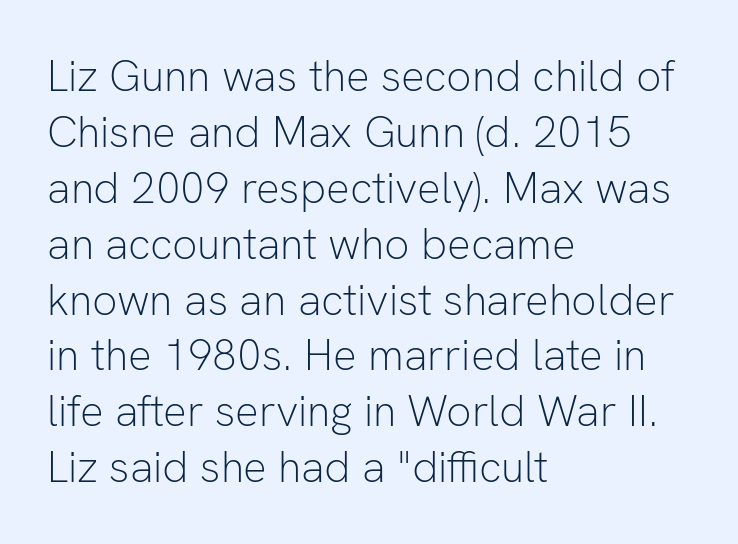
{"serif": "no", "italic": "no", "bold": "no", "weight": "light", "width": "normal", "stroke_contrast": "low", "x_height": "medium", "monospaced": "no", "underline": "no", "align": "left", "line_spacing": "normal", "line_spacing_ratio": 1.27, "letter_spacing": "normal", "letter_spacing_em": 0.0, "glyph_px": 44}
